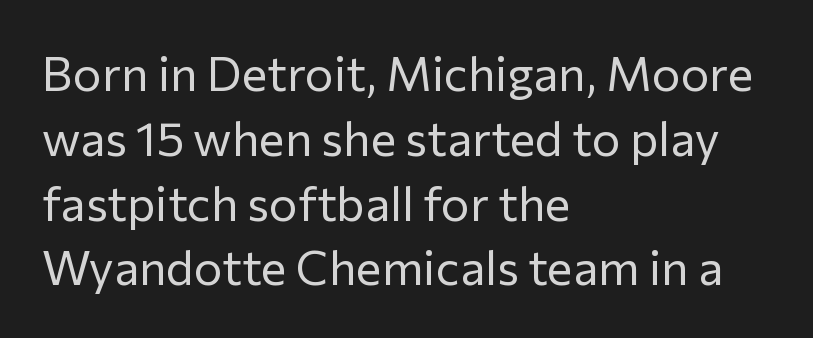
Q: Is the text bold? A: No.
Q: Is the text italic (slanted)? A: No, it is upright.
Q: Is the typeface a serif or a sans-serif typeface? A: Sans-serif.
Q: Is the text underlined? A: No.
Q: How is the paragraph aligned? A: Left-aligned.
Q: Is the spacing between letters normal or unusually wide? A: Normal.
Q: Is the spacing between lines tight, normal or loose? A: Normal.
Q: Width (condensed, normal, or wide)? A: Normal.
Q: Stroke contrast? A: Low.
Q: x-height? A: Medium.
Q: Monospaced? A: No.
